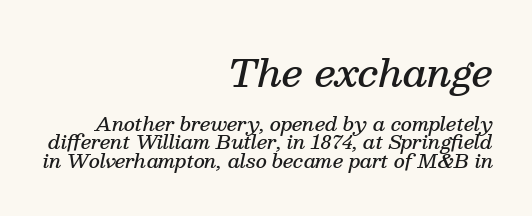
The image shows 38 px semibold serif type, italic (leaning right); set right-aligned, tight line spacing (0.98x), normal letter spacing, not underlined; the first (top) block is 2.0x larger; medium stroke contrast and a medium x-height.
